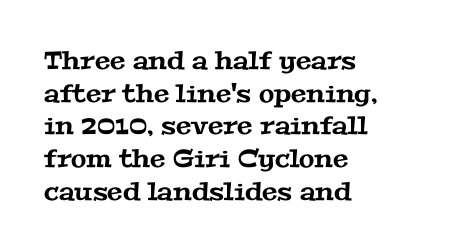
Q: Is the text underlined? A: No.
Q: How is the paragraph aligned? A: Left-aligned.
Q: Is the spacing between letters normal or unusually wide? A: Normal.
Q: Is the spacing between lines tight, normal or loose? A: Normal.
